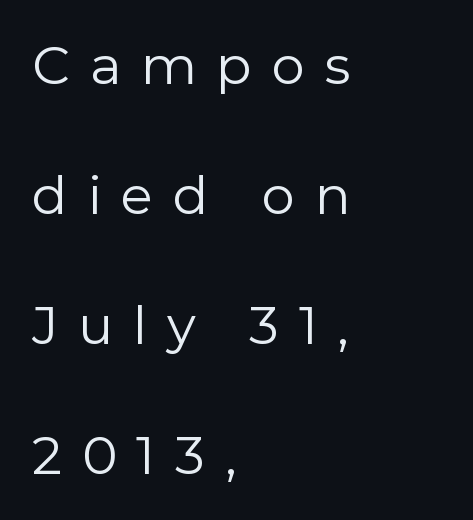
Q: Is the text bold? A: No.
Q: Is the text italic (slanted)? A: No, it is upright.
Q: Is the typeface a serif or a sans-serif typeface? A: Sans-serif.
Q: Is the text underlined? A: No.
Q: How is the paragraph aligned? A: Left-aligned.
Q: Is the spacing between letters normal or unusually wide? A: Unusually wide.
Q: Is the spacing between lines tight, normal or loose? A: Loose.
Q: Width (condensed, normal, or wide)? A: Normal.
Q: Stroke contrast? A: Low.
Q: x-height? A: Medium.
Q: Monospaced? A: No.
